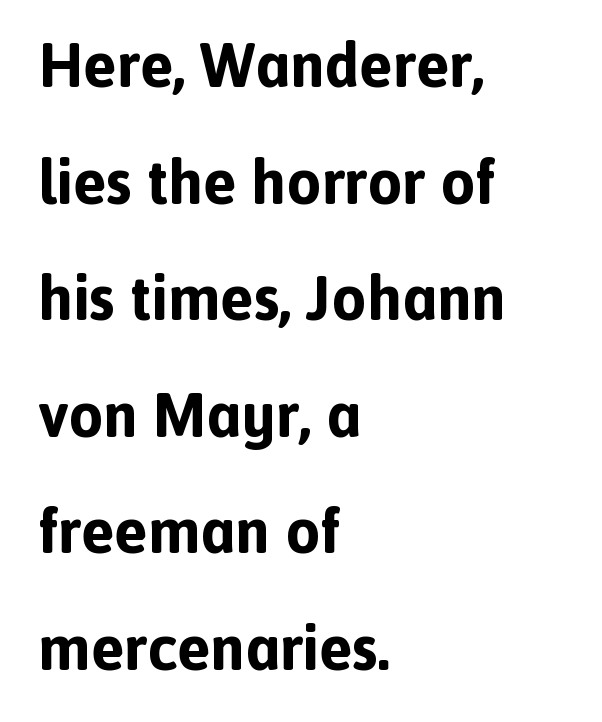
The image shows 62 px bold sans-serif type, upright; set left-aligned, line spacing 1.88x, normal letter spacing, not underlined; a medium x-height.
